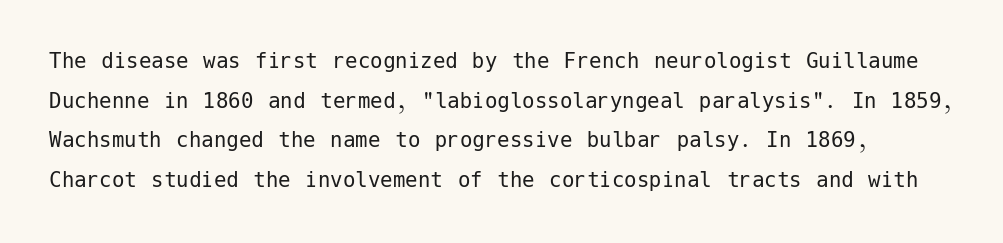
The typeface has the unassuming heft of standard copy or less. This sample uses an upright cut, with every glyph sitting square on the baseline. These lines keep a tight, regular rhythm from letter to letter. The foot of each line stays bare and open. What's the leading like? Ordinary, nothing unusual.
